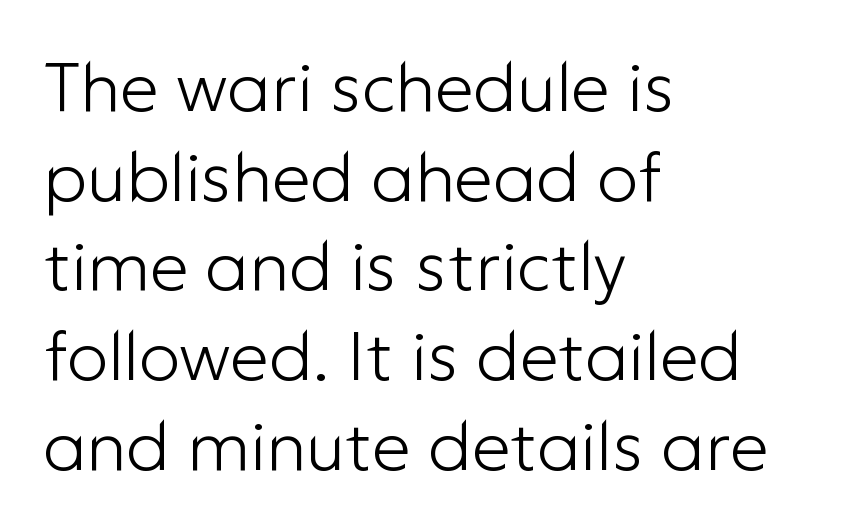
{"serif": "no", "italic": "no", "bold": "no", "weight": "light", "width": "normal", "stroke_contrast": "low", "x_height": "medium", "monospaced": "no", "underline": "no", "align": "left", "line_spacing": "normal", "line_spacing_ratio": 1.3, "letter_spacing": "normal", "letter_spacing_em": 0.0, "glyph_px": 69}
